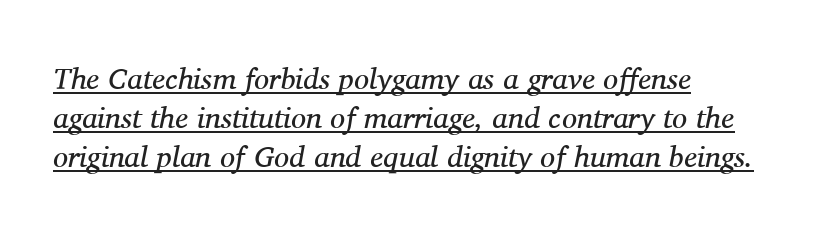
The image shows 30 px regular-weight serif type, italic (leaning right); set left-aligned, normal line spacing (1.3x), normal letter spacing, underlined; medium stroke contrast and a medium x-height.
